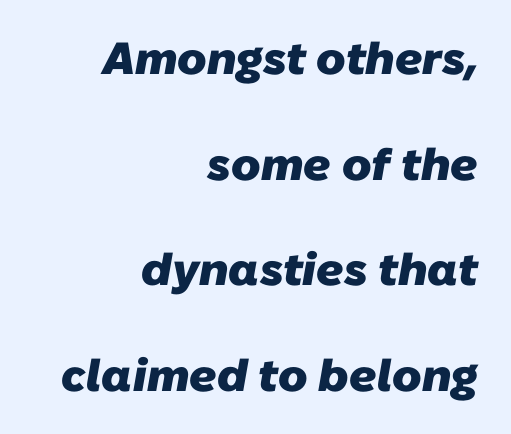
Q: Is the text bold? A: Yes.
Q: Is the typeface a serif or a sans-serif typeface? A: Sans-serif.
Q: Is the text underlined? A: No.
Q: How is the paragraph aligned? A: Right-aligned.
Q: Is the spacing between letters normal or unusually wide? A: Normal.
Q: Is the spacing between lines tight, normal or loose? A: Loose.
Q: Width (condensed, normal, or wide)? A: Normal.
Q: Stroke contrast? A: Low.
Q: x-height? A: Medium.
Q: Monospaced? A: No.
